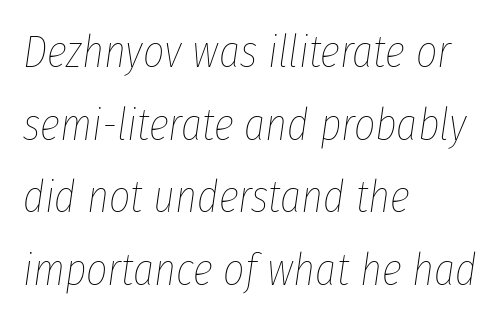
{"italic": "yes", "lean": "right", "slant_degrees": 8, "bold": "no", "weight": "thin", "width": "condensed", "stroke_contrast": "low", "x_height": "medium", "monospaced": "no", "underline": "no", "align": "left", "line_spacing": "normal", "line_spacing_ratio": 1.58, "letter_spacing": "normal", "letter_spacing_em": 0.0, "glyph_px": 46}
